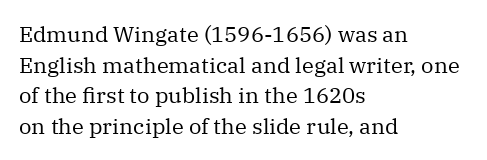
{"italic": "no", "bold": "no", "underline": "no", "align": "left", "line_spacing": "normal", "line_spacing_ratio": 1.39, "letter_spacing": "normal", "letter_spacing_em": 0.0, "glyph_px": 22}
